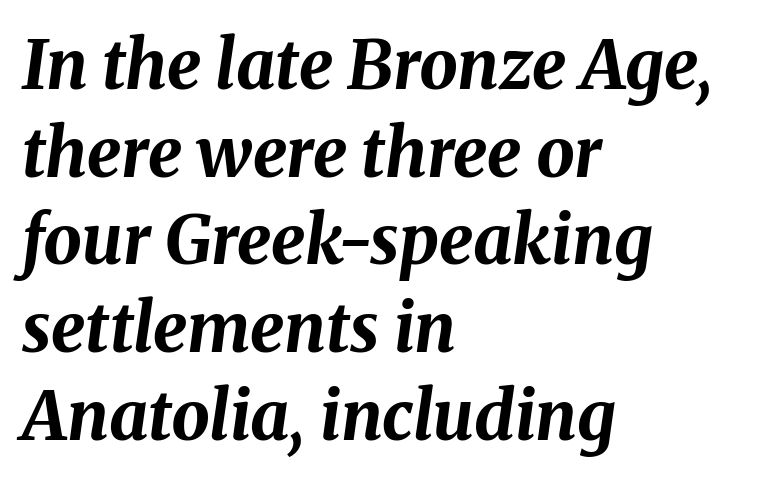
Compared with typical paragraphs, the rows here are spaced about the same. The letters are slanted; this is an italic face. Quick note: underline off. Layout note: lines flush left. Each letter keeps its own natural width here, so spacing adapts to shape. Tracking here is standard; glyphs follow each other at the usual distance.
